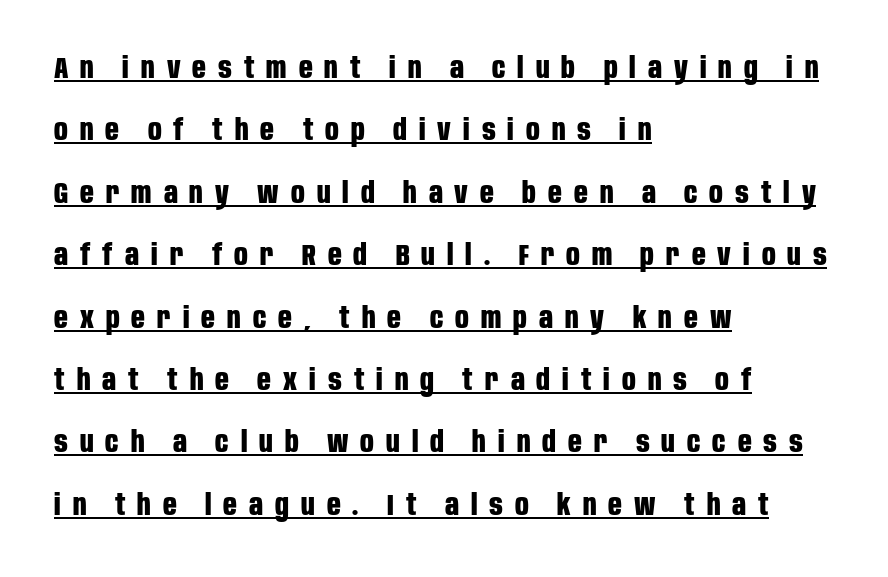
Q: Is the text bold? A: Yes.
Q: Is the text italic (slanted)? A: No, it is upright.
Q: Is the typeface a serif or a sans-serif typeface? A: Sans-serif.
Q: Is the text underlined? A: Yes.
Q: How is the paragraph aligned? A: Left-aligned.
Q: Is the spacing between letters normal or unusually wide? A: Unusually wide.
Q: Is the spacing between lines tight, normal or loose? A: Loose.
Q: Width (condensed, normal, or wide)? A: Condensed.
Q: Stroke contrast? A: Low.
Q: x-height? A: Large.
Q: Monospaced? A: No.
